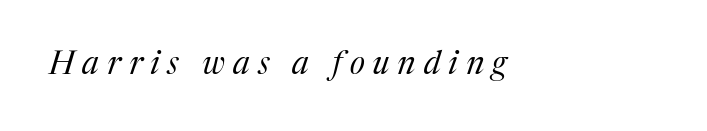
The image shows 32 px regular-weight serif type, italic (leaning right); set unusually wide letter spacing (+0.25 em), not underlined; medium stroke contrast and a medium x-height.
